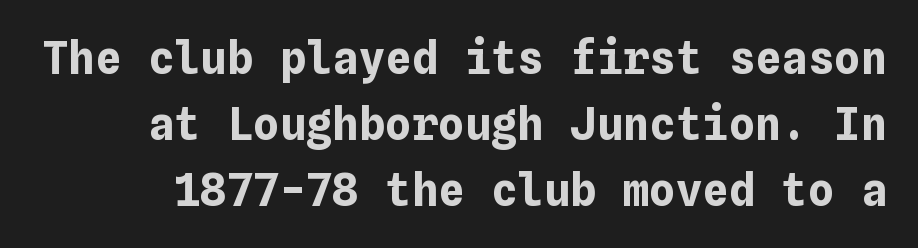
{"italic": "no", "bold": "yes", "weight": "bold", "width": "normal", "stroke_contrast": "low", "x_height": "medium", "underline": "no", "line_spacing": "normal", "line_spacing_ratio": 1.5, "letter_spacing": "normal", "letter_spacing_em": 0.0, "glyph_px": 44}
